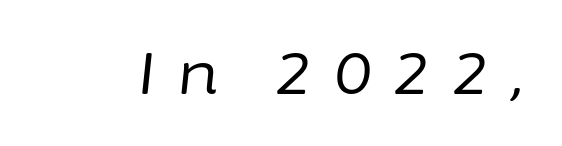
{"italic": "yes", "lean": "right", "slant_degrees": 6, "bold": "no", "weight": "regular", "width": "normal", "stroke_contrast": "low", "x_height": "medium", "monospaced": "no", "underline": "no", "letter_spacing": "wide", "letter_spacing_em": 0.36, "glyph_px": 59}
